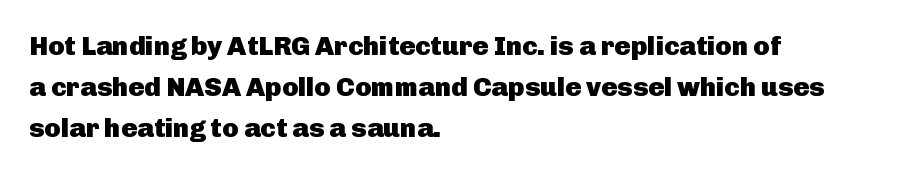
The image shows 27 px bold type, upright; set left-aligned, normal line spacing (1.51x), normal letter spacing, not underlined.
